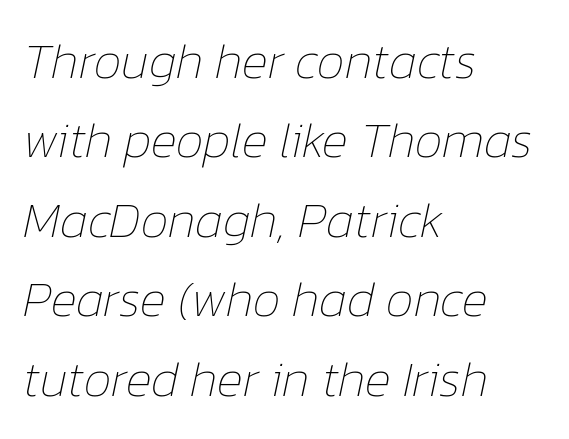
Q: Is the text bold? A: No.
Q: Is the text italic (slanted)? A: Yes, it leans right by about 12 degrees.
Q: Is the text underlined? A: No.
Q: How is the paragraph aligned? A: Left-aligned.
Q: Is the spacing between letters normal or unusually wide? A: Normal.
Q: Is the spacing between lines tight, normal or loose? A: Normal.
Q: Width (condensed, normal, or wide)? A: Normal.
Q: Stroke contrast? A: Low.
Q: x-height? A: Medium.
Q: Monospaced? A: No.
